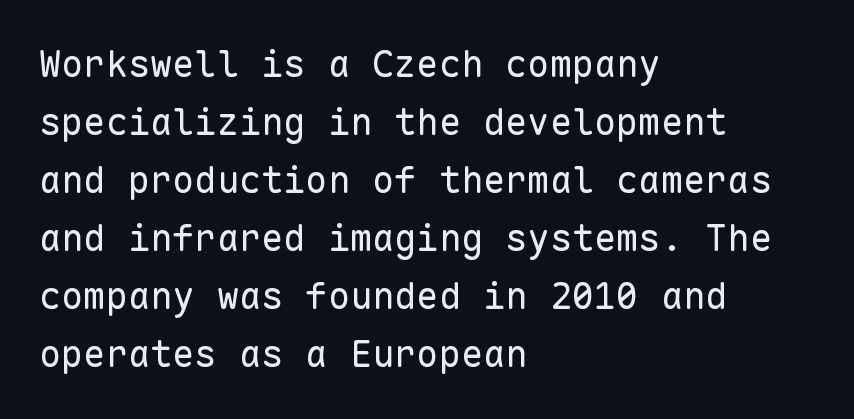
Q: Is the text bold? A: No.
Q: Is the text italic (slanted)? A: No, it is upright.
Q: Is the typeface a serif or a sans-serif typeface? A: Sans-serif.
Q: Is the text underlined? A: No.
Q: How is the paragraph aligned? A: Left-aligned.
Q: Is the spacing between letters normal or unusually wide? A: Normal.
Q: Is the spacing between lines tight, normal or loose? A: Normal.
Q: Width (condensed, normal, or wide)? A: Normal.
Q: Stroke contrast? A: Low.
Q: x-height? A: Medium.
Q: Monospaced? A: Yes.
